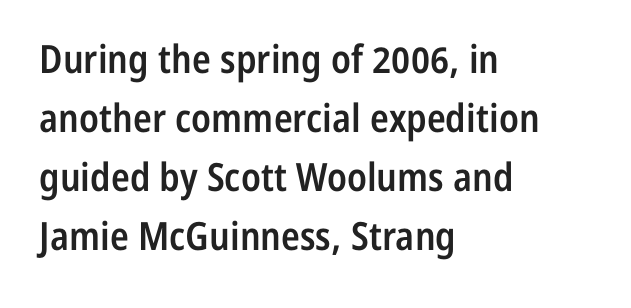
The image shows 39 px semibold, condensed sans-serif type, upright; set left-aligned, normal line spacing (1.51x), normal letter spacing, not underlined; low stroke contrast and a medium x-height.
